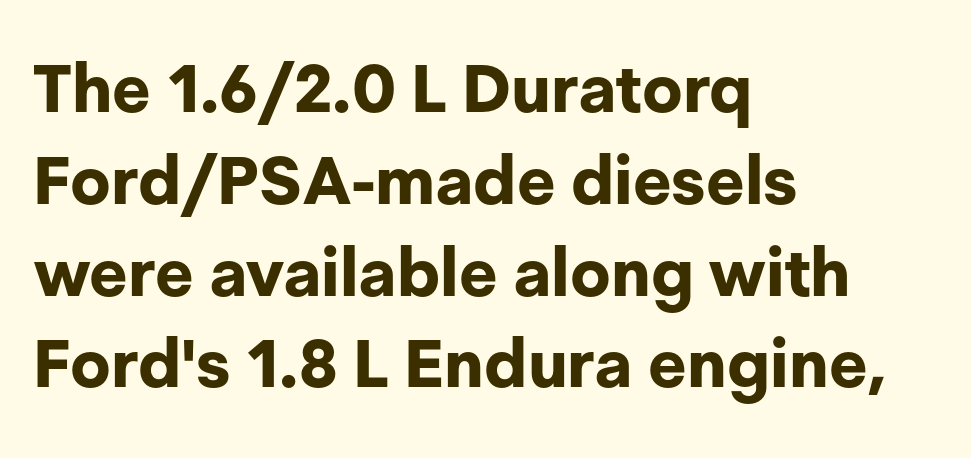
{"serif": "no", "italic": "no", "bold": "yes", "weight": "bold", "width": "normal", "stroke_contrast": "low", "x_height": "medium", "monospaced": "no", "underline": "no", "align": "left", "line_spacing": "normal", "line_spacing_ratio": 1.37, "letter_spacing": "normal", "letter_spacing_em": 0.0, "glyph_px": 67}
